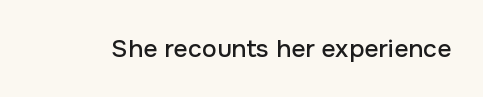
Q: Is the text italic (slanted)? A: No, it is upright.
Q: Is the text underlined? A: No.
Q: Is the spacing between letters normal or unusually wide? A: Normal.
